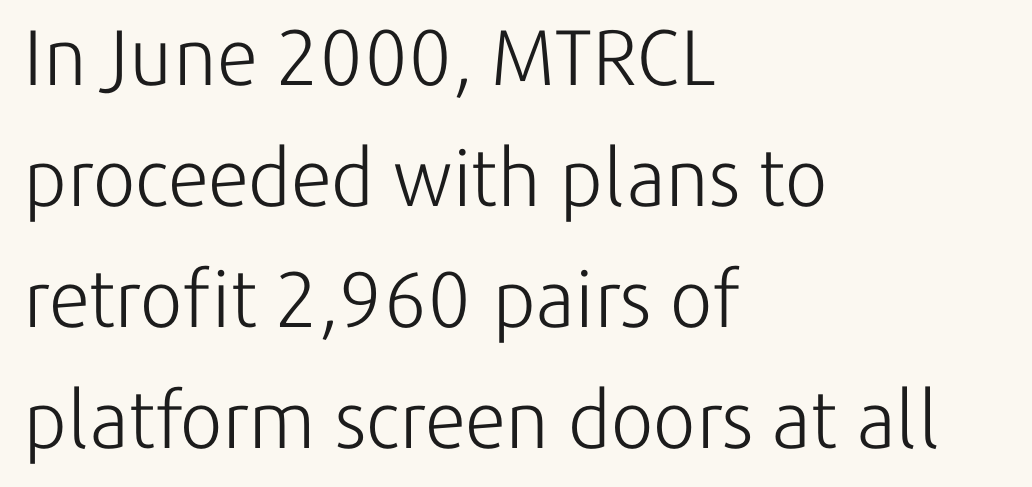
Weight: not bold — regular or lighter. A typesetter would label this face a sans. Default kerning and tracking; the words read as compact shapes. Typeset ragged right — the left edge is the straight one. Students, observe: this is what conventionally led text looks like. These lines are rendered in a variable-pitch font.
